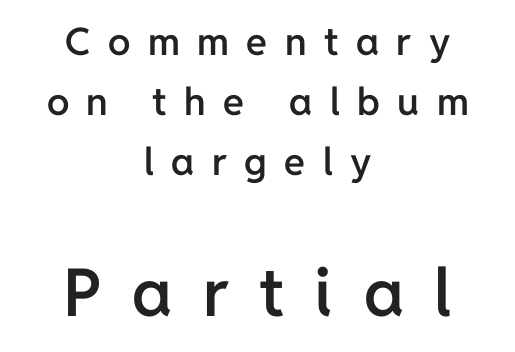
Typographically, this falls in the sans-serif category. Display-style spreading of the glyphs; the letterfit is very open. Italic? Not at all — the glyphs are vertical. This sample keeps an unexceptional amount of space between lines. This is the in-between weight designers call semibold or demi. These lines stack symmetrically, like a column narrowing and widening about its center.
